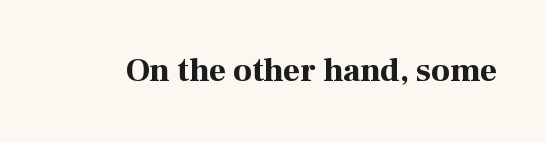
Q: Is the text bold? A: Yes.
Q: Is the text italic (slanted)? A: No, it is upright.
Q: Is the typeface a serif or a sans-serif typeface? A: Serif.
Q: Is the text underlined? A: No.
Q: Is the spacing between letters normal or unusually wide? A: Normal.
Q: Width (condensed, normal, or wide)? A: Normal.
Q: Stroke contrast? A: High.
Q: x-height? A: Medium.
Q: Monospaced? A: No.
